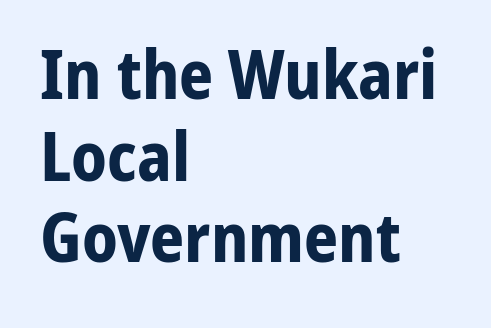
It's the straight-up-and-down kind of type. Do the characters align in a grid? No, the font is proportional. Line beginnings align vertically; line endings do not. Serif or sans? Sans — the stroke terminals are bare.
